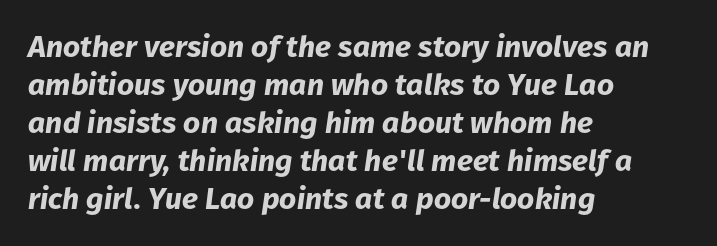
Honestly, the row spacing looks completely unremarkable. Spacing verdict: proportional, widths tailored to each character. Letter spacing: default. Clear beneath every line of the passage. Every character sits at an angle, as italics do.
